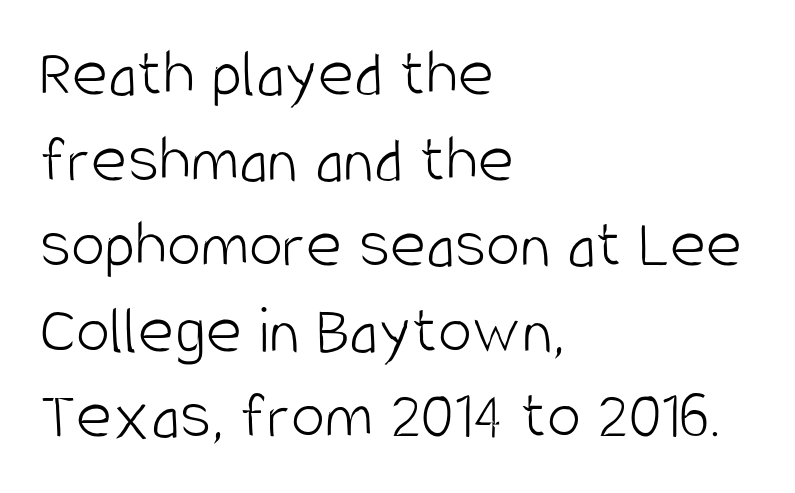
Q: Is the text bold? A: No.
Q: Is the text italic (slanted)? A: No, it is upright.
Q: Is the typeface a serif or a sans-serif typeface? A: Sans-serif.
Q: Is the text underlined? A: No.
Q: How is the paragraph aligned? A: Left-aligned.
Q: Is the spacing between letters normal or unusually wide? A: Normal.
Q: Width (condensed, normal, or wide)? A: Condensed.
Q: Stroke contrast? A: Low.
Q: x-height? A: Large.
Q: Monospaced? A: No.
